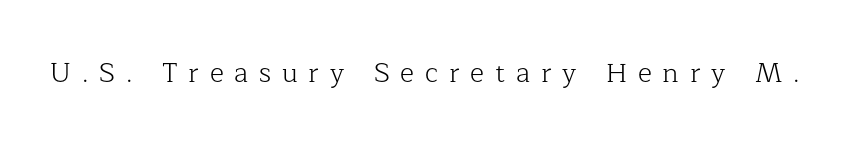
The image shows 27 px text type, upright; set unusually wide letter spacing (+0.4 em), not underlined.
